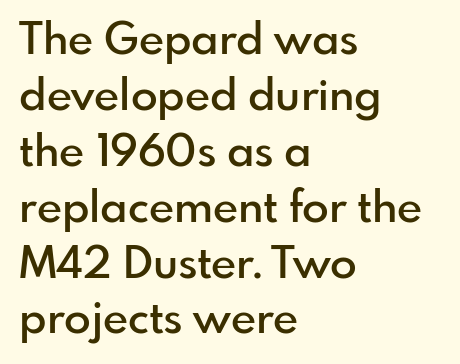
The lettering holds an erect, upright posture throughout. Does the weight exceed regular? Yes, but only to semibold. The line texture is even and compact thanks to regular tracking. Each letter keeps its own natural width here, so spacing adapts to shape. Each line starts at the same left margin while the right side varies. The text was rendered using a sans face with plain stroke endings.
